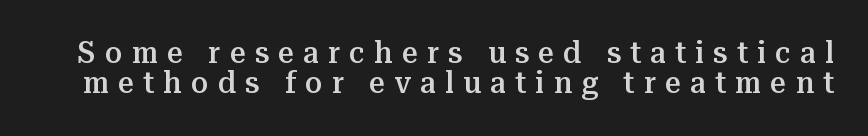
The image shows 31 px semibold serif type, upright; set tight line spacing (0.97x), unusually wide letter spacing (+0.3 em), not underlined; medium stroke contrast and a medium x-height.
